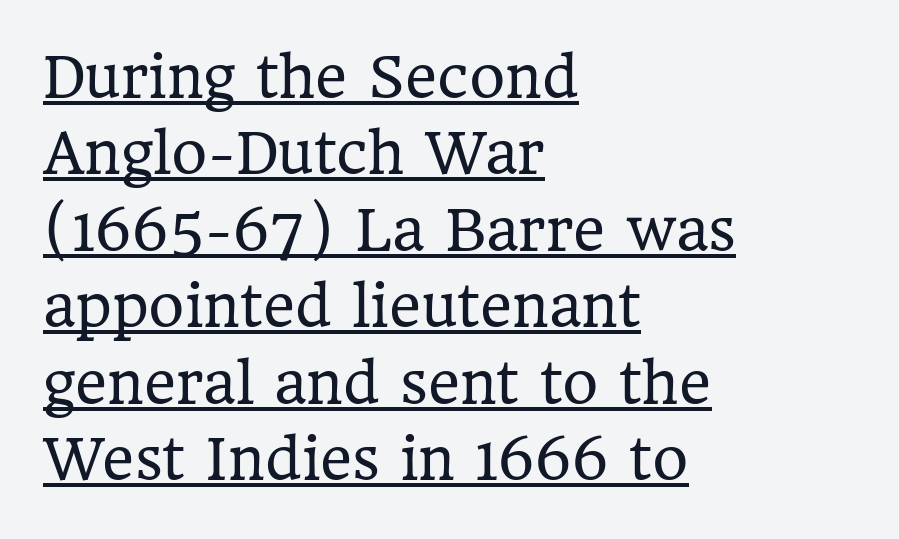
The image shows 55 px regular-weight serif type, upright; set left-aligned, normal line spacing (1.39x), normal letter spacing, underlined; low stroke contrast and a medium x-height.
